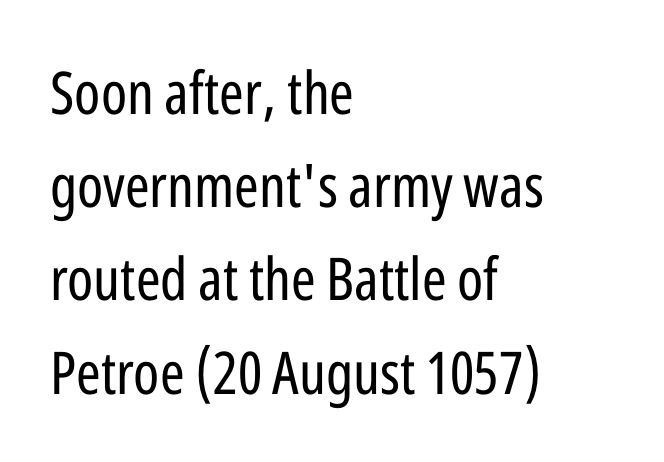
Q: Is the text bold? A: No.
Q: Is the text italic (slanted)? A: No, it is upright.
Q: Is the typeface a serif or a sans-serif typeface? A: Sans-serif.
Q: Is the text underlined? A: No.
Q: How is the paragraph aligned? A: Left-aligned.
Q: Is the spacing between letters normal or unusually wide? A: Normal.
Q: Is the spacing between lines tight, normal or loose? A: Normal.
Q: Width (condensed, normal, or wide)? A: Condensed.
Q: Stroke contrast? A: Low.
Q: x-height? A: Medium.
Q: Monospaced? A: No.
